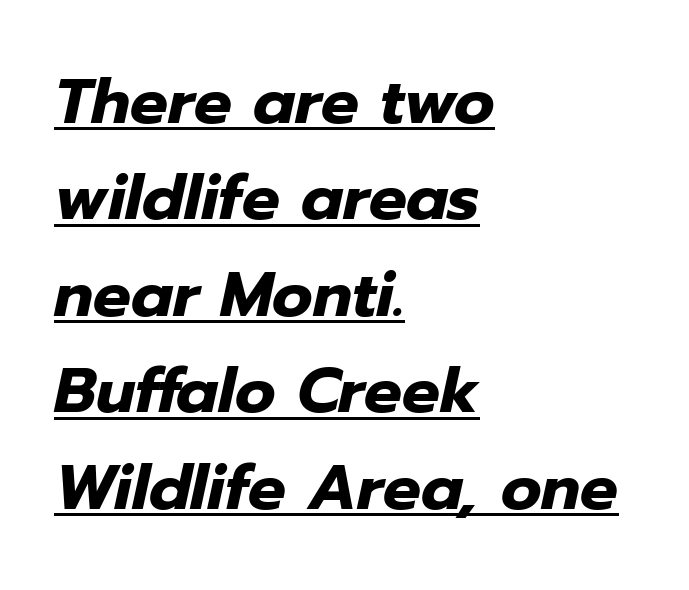
Q: Is the text bold? A: Yes.
Q: Is the text italic (slanted)? A: Yes, it leans right by about 12 degrees.
Q: Is the text underlined? A: Yes.
Q: How is the paragraph aligned? A: Left-aligned.
Q: Is the spacing between letters normal or unusually wide? A: Normal.
Q: Is the spacing between lines tight, normal or loose? A: Normal.
Q: Width (condensed, normal, or wide)? A: Normal.
Q: Stroke contrast? A: Low.
Q: x-height? A: Medium.
Q: Monospaced? A: No.
